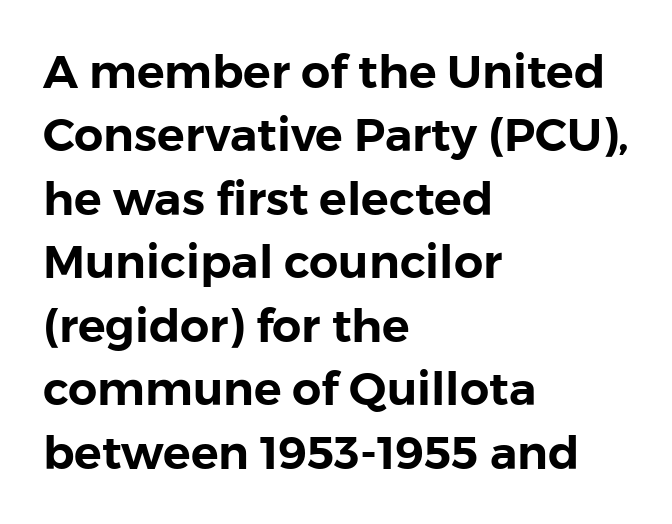
{"serif": "no", "italic": "no", "width": "normal", "stroke_contrast": "low", "x_height": "medium", "monospaced": "no", "underline": "no", "align": "left", "line_spacing": "normal", "line_spacing_ratio": 1.38, "letter_spacing": "normal", "letter_spacing_em": 0.0, "glyph_px": 46}
